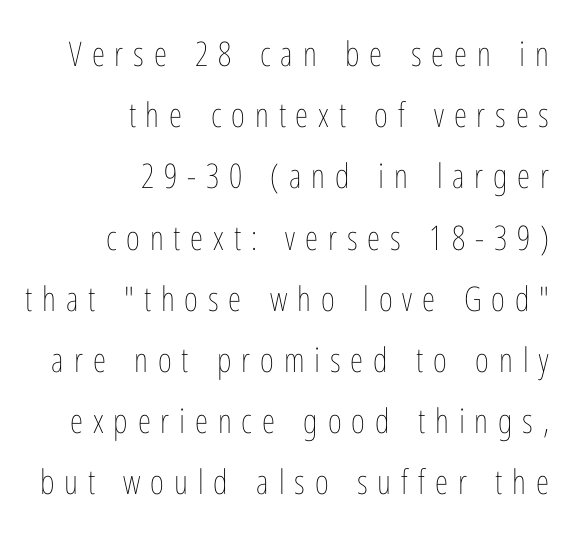
The image shows 34 px thin, condensed type, upright; set right-aligned, line spacing 1.8x, unusually wide letter spacing (+0.29 em), not underlined; low stroke contrast and a medium x-height.
